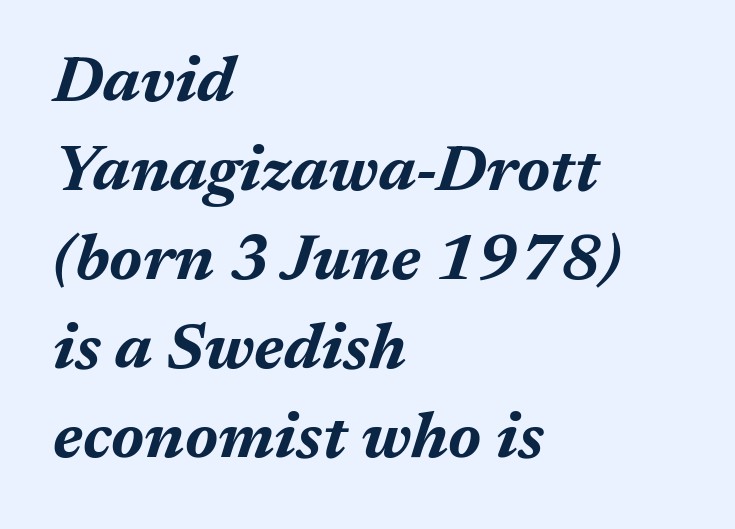
Q: Is the text bold? A: Yes.
Q: Is the text italic (slanted)? A: Yes, it leans right by about 17 degrees.
Q: Is the text underlined? A: No.
Q: How is the paragraph aligned? A: Left-aligned.
Q: Is the spacing between letters normal or unusually wide? A: Normal.
Q: Is the spacing between lines tight, normal or loose? A: Normal.
Q: Width (condensed, normal, or wide)? A: Normal.
Q: Stroke contrast? A: Medium.
Q: x-height? A: Medium.
Q: Monospaced? A: No.
